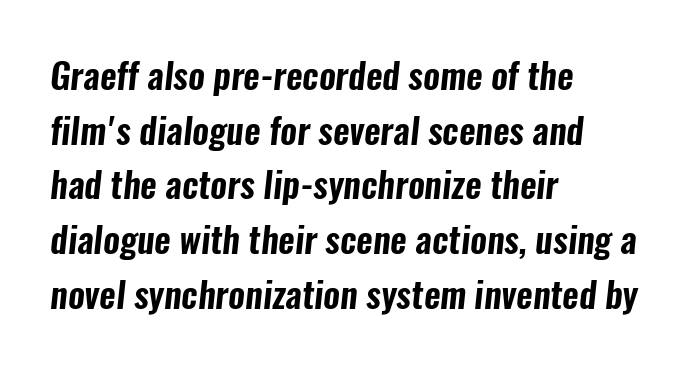
The image shows 36 px condensed sans-serif type; set left-aligned, normal line spacing (1.52x), normal letter spacing, not underlined; low stroke contrast and a medium x-height.
